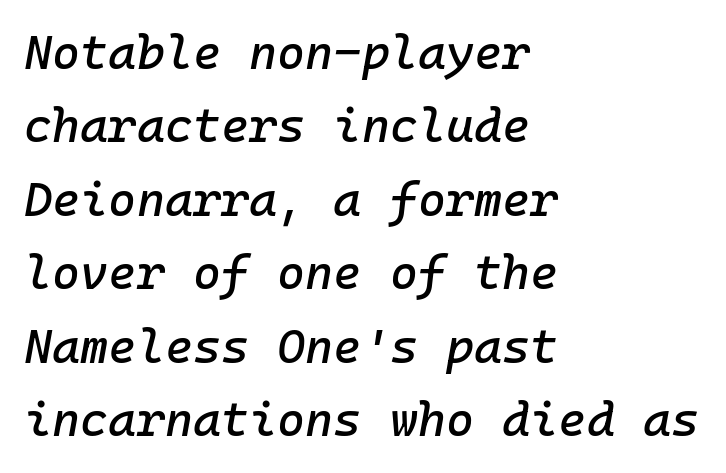
Q: Is the text italic (slanted)? A: Yes, it leans right by about 10 degrees.
Q: Is the text underlined? A: No.
Q: How is the paragraph aligned? A: Left-aligned.
Q: Is the spacing between letters normal or unusually wide? A: Normal.
Q: Is the spacing between lines tight, normal or loose? A: Normal.
Q: Width (condensed, normal, or wide)? A: Normal.
Q: Stroke contrast? A: Low.
Q: x-height? A: Medium.
